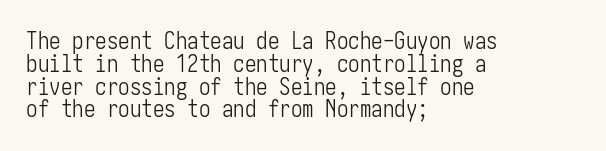
{"italic": "no", "bold": "no", "underline": "no", "align": "left", "line_spacing": "tight", "line_spacing_ratio": 0.99, "letter_spacing": "normal", "letter_spacing_em": 0.0, "glyph_px": 23}
